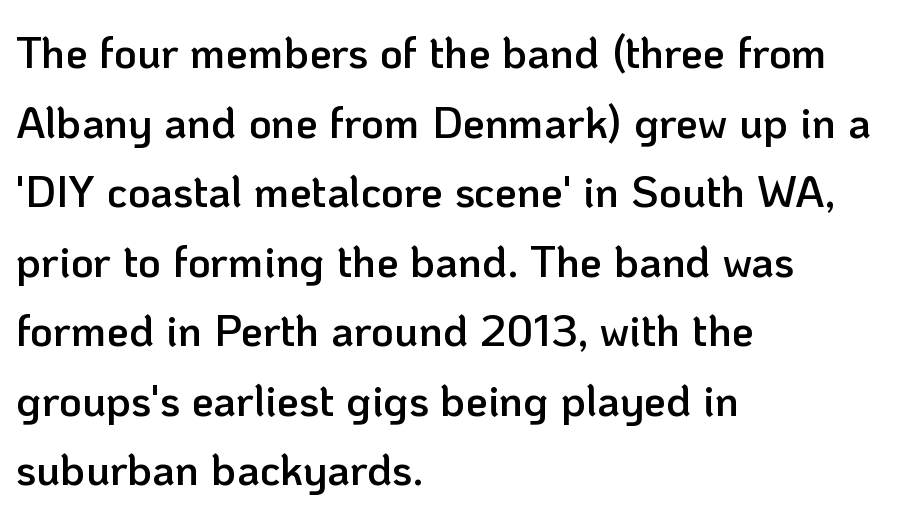
The block of text has a typical density, with ordinary space between rows. Spacing verdict: proportional, widths tailored to each character. Words float on clear page, feet unadorned. The face used here is rendered with its standard letterfit.
